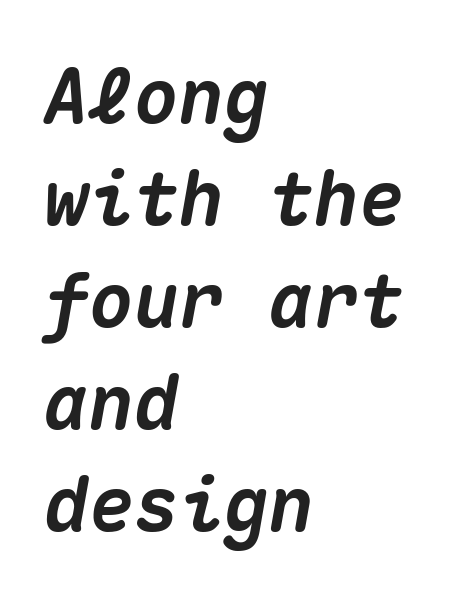
You can tell it's italic because the verticals aren't actually vertical. Students, note that the glyphs here touch the page at normal intervals. Line spacing here is normal. The passage shown is typed in a monospace face where columns stay perfectly aligned. Summary of weight: heavy, a full bold. Descenders are the only things crossing below the line.
